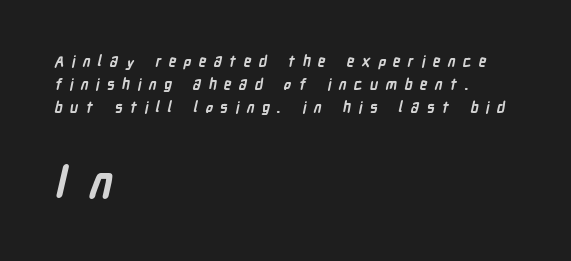
The image shows 46 px bold, condensed sans-serif type; set left-aligned, normal line spacing (1.52x), unusually wide letter spacing (+0.49 em), not underlined; the second (bottom) block is 3.07x larger; low stroke contrast and a medium x-height.
